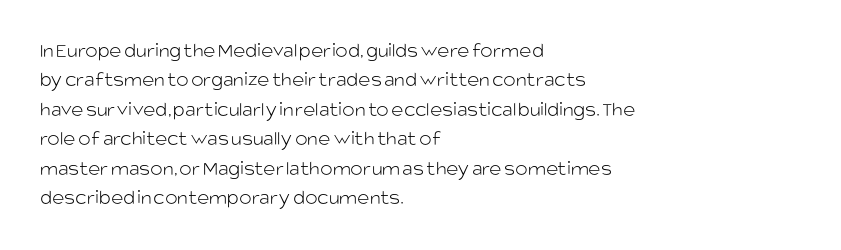
{"italic": "no", "bold": "no", "underline": "no", "align": "left", "line_spacing": "normal", "line_spacing_ratio": 1.4, "letter_spacing": "normal", "letter_spacing_em": 0.0, "glyph_px": 21}
